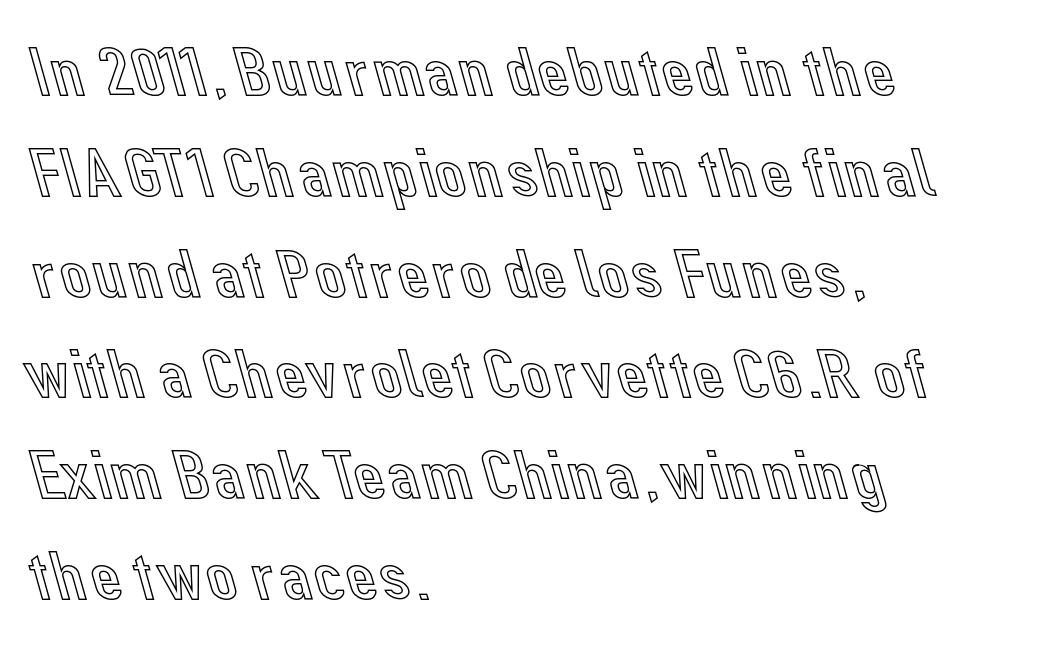
{"width": "normal", "x_height": "medium", "monospaced": "no", "underline": "no", "align": "left", "line_spacing": "normal", "line_spacing_ratio": 1.44, "letter_spacing": "normal", "letter_spacing_em": 0.0, "glyph_px": 70}
